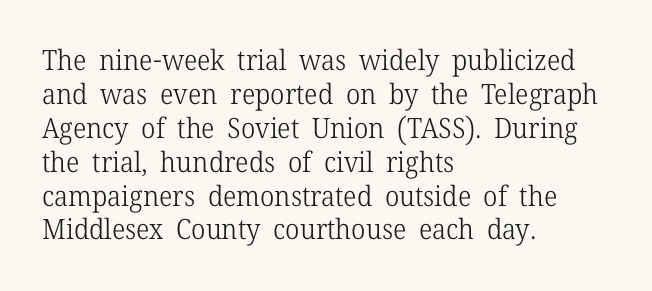
{"serif": "yes", "italic": "no", "bold": "no", "weight": "light", "width": "normal", "stroke_contrast": "low", "x_height": "medium", "monospaced": "no", "underline": "no", "align": "left", "line_spacing_ratio": 1.21, "letter_spacing": "normal", "letter_spacing_em": 0.0, "glyph_px": 28}
